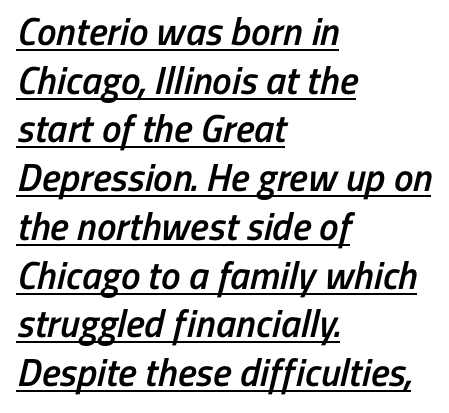
Regular leading. Think of a printed novel: that variable character pitch is what you see here. The ragged edge is on the right, which tells us the setting is flush left. Typographically, this falls in the sans-serif category. Observe the ordinary spacing: letters are neighbours, not strangers.
